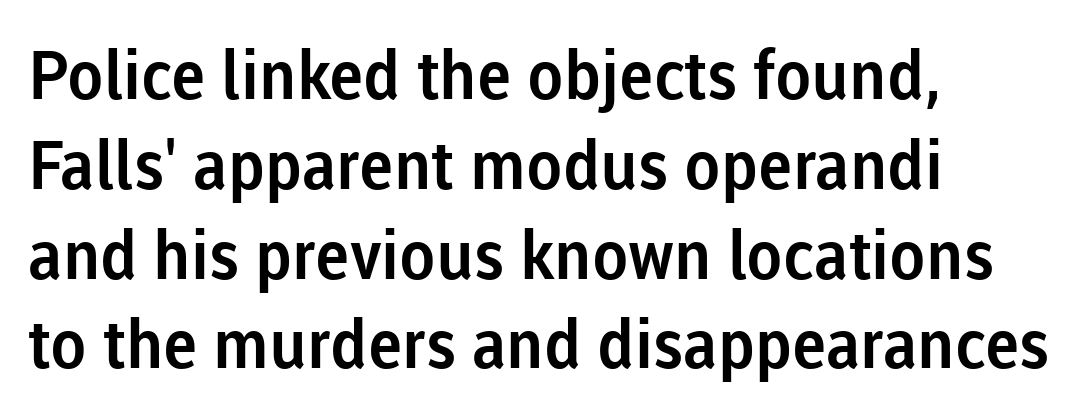
{"serif": "no", "italic": "no", "width": "normal", "stroke_contrast": "low", "x_height": "medium", "monospaced": "no", "underline": "no", "align": "left", "line_spacing": "normal", "line_spacing_ratio": 1.34, "letter_spacing": "normal", "letter_spacing_em": 0.0, "glyph_px": 67}
